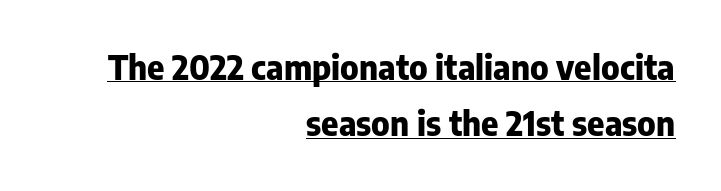
Q: Is the text bold? A: Yes.
Q: Is the text italic (slanted)? A: No, it is upright.
Q: Is the typeface a serif or a sans-serif typeface? A: Sans-serif.
Q: Is the text underlined? A: Yes.
Q: How is the paragraph aligned? A: Right-aligned.
Q: Is the spacing between letters normal or unusually wide? A: Normal.
Q: Width (condensed, normal, or wide)? A: Normal.
Q: Stroke contrast? A: Low.
Q: x-height? A: Medium.
Q: Monospaced? A: No.
